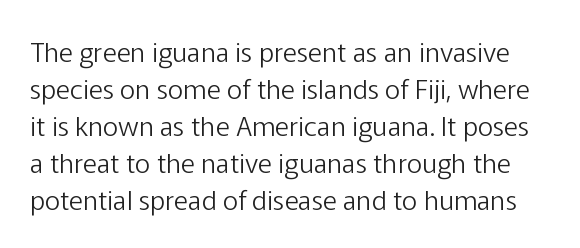
The image shows 27 px text type, upright; set normal line spacing (1.37x), normal letter spacing, not underlined.
